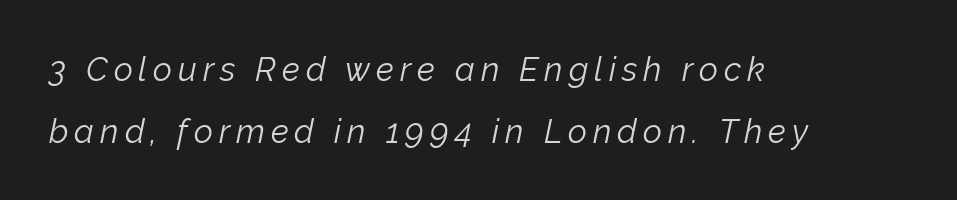
Q: Is the text bold? A: No.
Q: Is the text italic (slanted)? A: Yes, it leans right by about 12 degrees.
Q: Is the text underlined? A: No.
Q: How is the paragraph aligned? A: Left-aligned.
Q: Width (condensed, normal, or wide)? A: Normal.
Q: Stroke contrast? A: Low.
Q: x-height? A: Medium.
Q: Monospaced? A: No.
